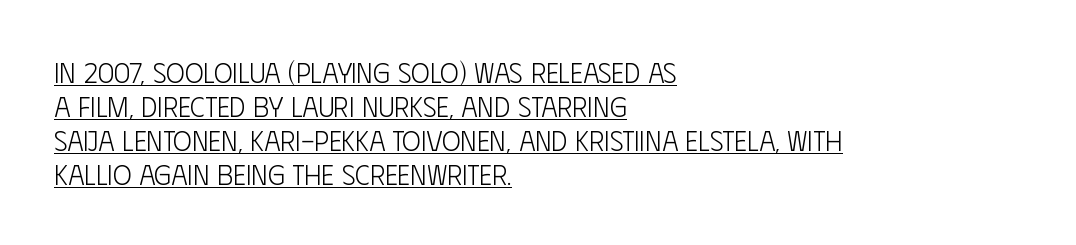
Here the designer chose a conventional face with non-uniform glyph widths. In CSS terms this would be text-align: left. Does a line run under the words? Yes, clearly. These lines were composed using upright roman letters. Glyph-to-glyph distance matches everyday printed text. Type style note: lacks serifs.
